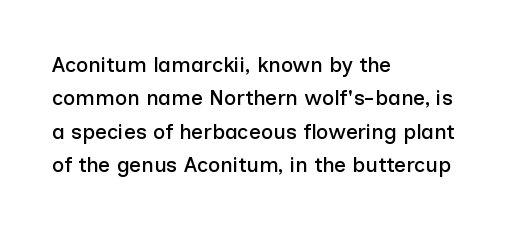
The image shows 21 px text type, upright; set left-aligned, normal line spacing (1.59x), normal letter spacing, not underlined.
